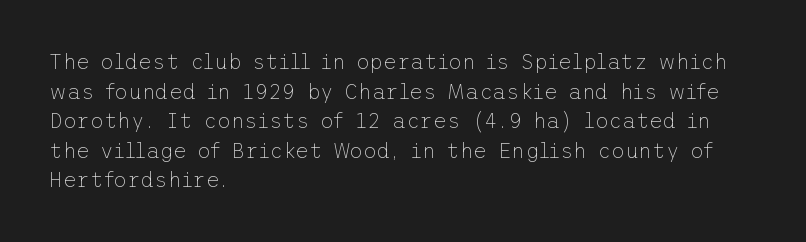
{"italic": "no", "bold": "no", "underline": "no", "align": "left", "line_spacing": "normal", "line_spacing_ratio": 1.41, "letter_spacing": "normal", "letter_spacing_em": 0.0, "glyph_px": 21}
